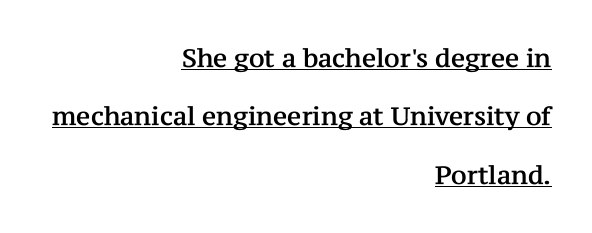
The image shows 25 px text type, upright; set right-aligned, loose line spacing (2.34x), normal letter spacing, underlined.
